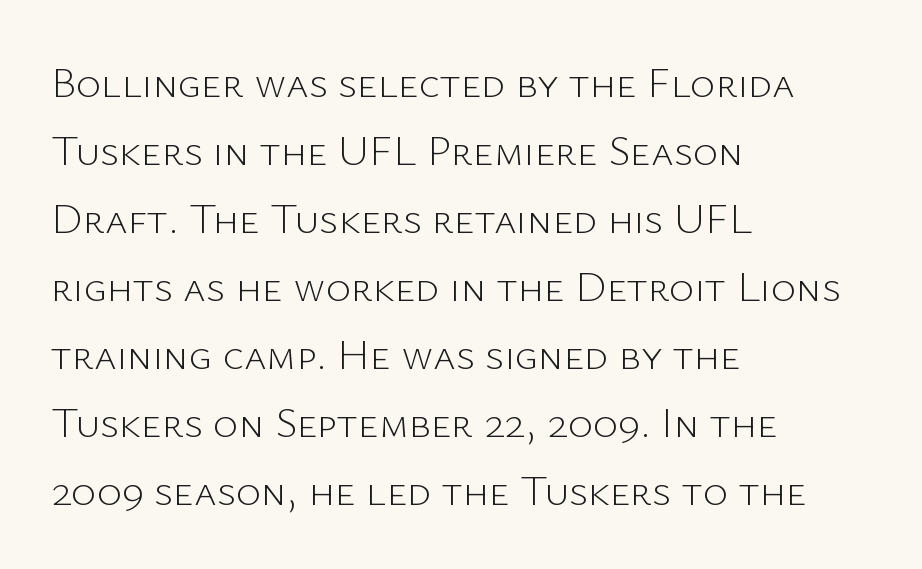
Q: Is the text bold? A: No.
Q: Is the text italic (slanted)? A: No, it is upright.
Q: Is the typeface a serif or a sans-serif typeface? A: Sans-serif.
Q: Is the text underlined? A: No.
Q: How is the paragraph aligned? A: Left-aligned.
Q: Is the spacing between letters normal or unusually wide? A: Normal.
Q: Is the spacing between lines tight, normal or loose? A: Normal.
Q: Width (condensed, normal, or wide)? A: Normal.
Q: Stroke contrast? A: Low.
Q: x-height? A: Medium.
Q: Monospaced? A: No.
